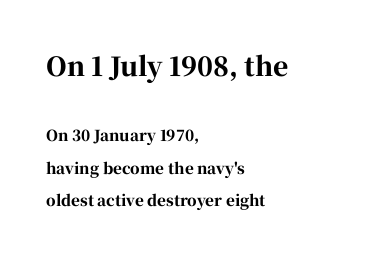
Interline gaps are noticeably wide in this sample. The font is running at its bold setting. The lines are quadded left. Does the lettering tilt? It doesn't — this is upright. The passage shown is not underscored anywhere.
